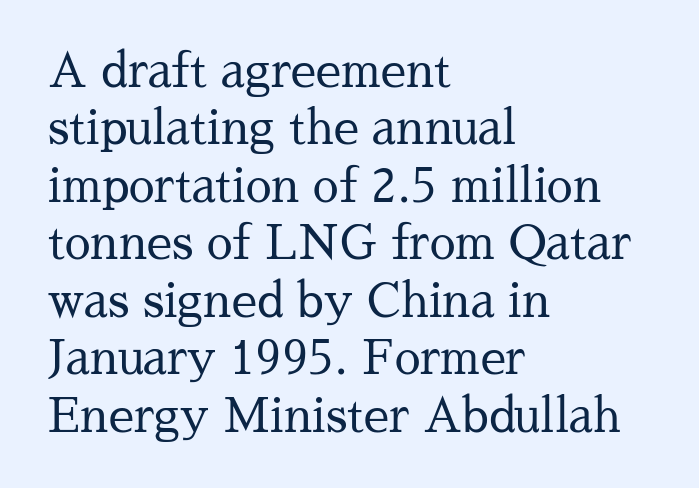
No chunkiness to these letters — they're not bold. The vertical gap from one line to the next is medium. Yep, those are serifs on the letters. Inter-character spacing is left at the font's built-in metrics.
